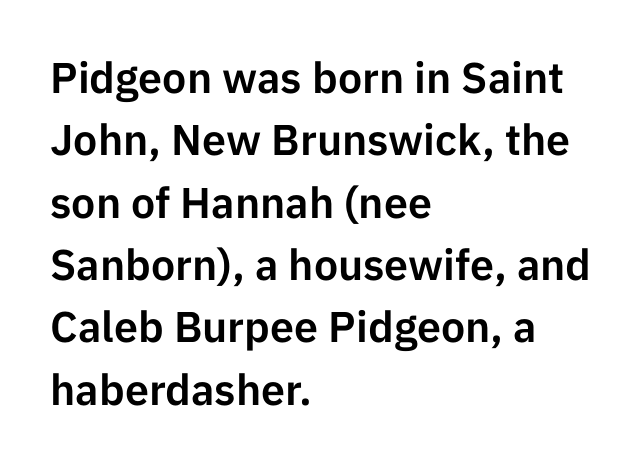
The image shows 43 px sans-serif type, upright; set left-aligned, normal line spacing (1.45x), normal letter spacing, not underlined; low stroke contrast and a medium x-height.
